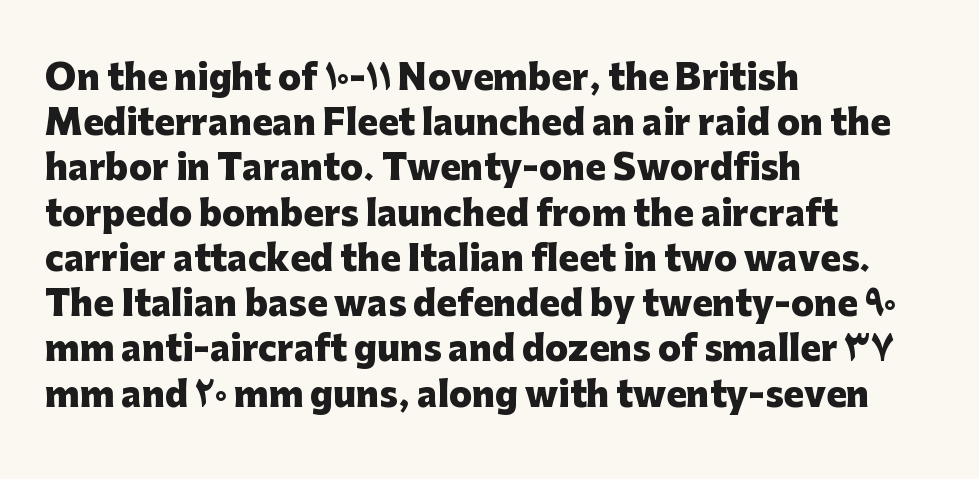
Q: Is the text bold? A: Yes.
Q: Is the text italic (slanted)? A: No, it is upright.
Q: Is the typeface a serif or a sans-serif typeface? A: Sans-serif.
Q: Is the text underlined? A: No.
Q: How is the paragraph aligned? A: Left-aligned.
Q: Is the spacing between letters normal or unusually wide? A: Normal.
Q: Is the spacing between lines tight, normal or loose? A: Normal.
Q: Width (condensed, normal, or wide)? A: Normal.
Q: Stroke contrast? A: Low.
Q: x-height? A: Medium.
Q: Monospaced? A: No.
